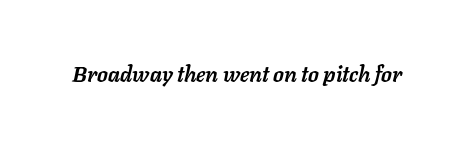
The image shows 22 px bold type, italic (leaning right); set normal letter spacing, not underlined.
